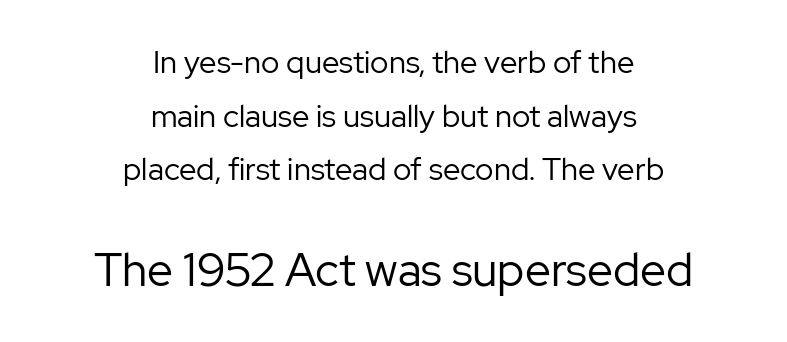
The image shows 46 px regular-weight sans-serif type, upright; set centered, line spacing 1.73x, normal letter spacing, not underlined; the second (bottom) block is 1.48x larger; low stroke contrast and a medium x-height.
